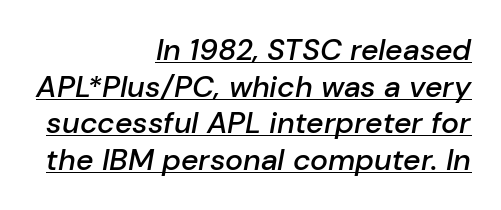
Q: Is the text bold? A: Semi-bold.
Q: Is the text italic (slanted)? A: Yes, it leans right by about 10 degrees.
Q: Is the text underlined? A: Yes.
Q: How is the paragraph aligned? A: Right-aligned.
Q: Is the spacing between letters normal or unusually wide? A: Normal.
Q: Width (condensed, normal, or wide)? A: Normal.
Q: Stroke contrast? A: Low.
Q: x-height? A: Medium.
Q: Monospaced? A: No.
